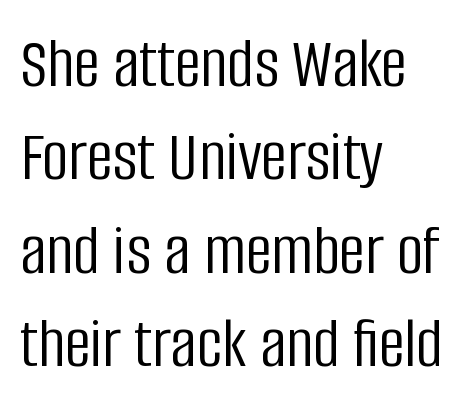
These lines stack with their left ends in a neat column. If you measured baseline to baseline, you'd find a middling distance. These glyphs show unthickened strokes, regular width or finer. Characters remain perfectly vertical along every line.
